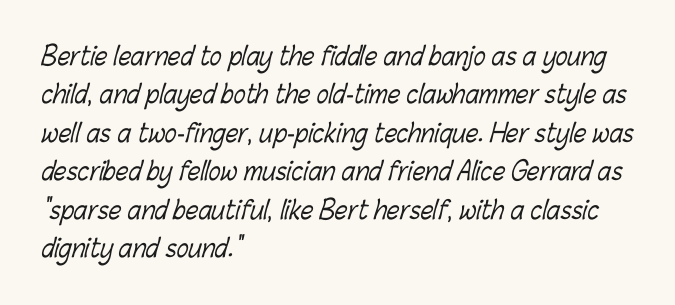
The image shows 25 px text type; set left-aligned, normal line spacing (1.54x), normal letter spacing, not underlined.
